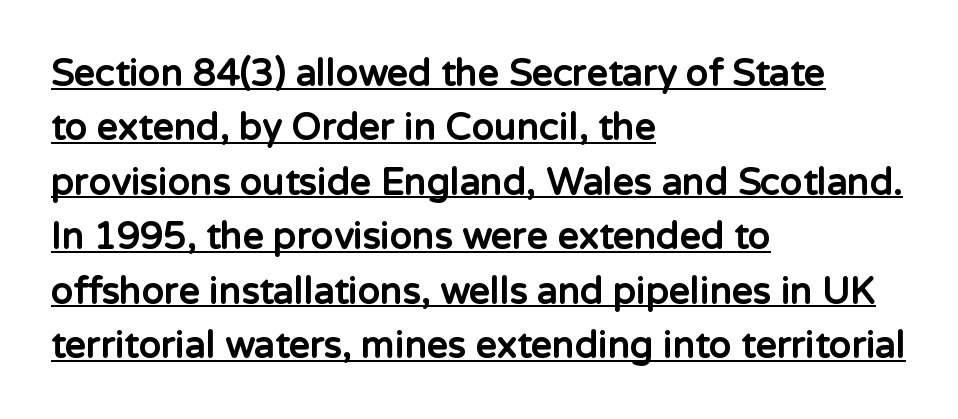
The image shows 37 px bold sans-serif type, upright; set left-aligned, normal line spacing (1.47x), normal letter spacing, underlined; low stroke contrast and a medium x-height.
